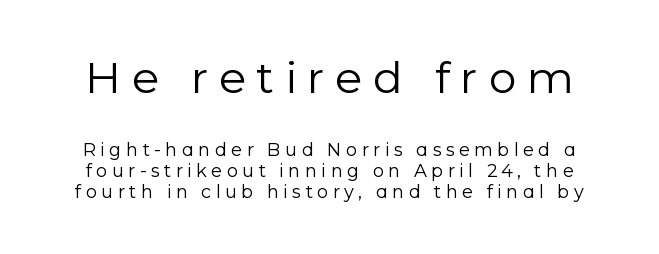
Q: Is the text bold? A: No.
Q: Is the text italic (slanted)? A: No, it is upright.
Q: Is the typeface a serif or a sans-serif typeface? A: Sans-serif.
Q: Is the text underlined? A: No.
Q: Is the spacing between letters normal or unusually wide? A: Unusually wide.
Q: Which block of text is set in a larger size, the first (top) or the second (bottom)? A: The first (top) one.
Q: Width (condensed, normal, or wide)? A: Normal.
Q: Stroke contrast? A: Low.
Q: x-height? A: Medium.
Q: Monospaced? A: No.
